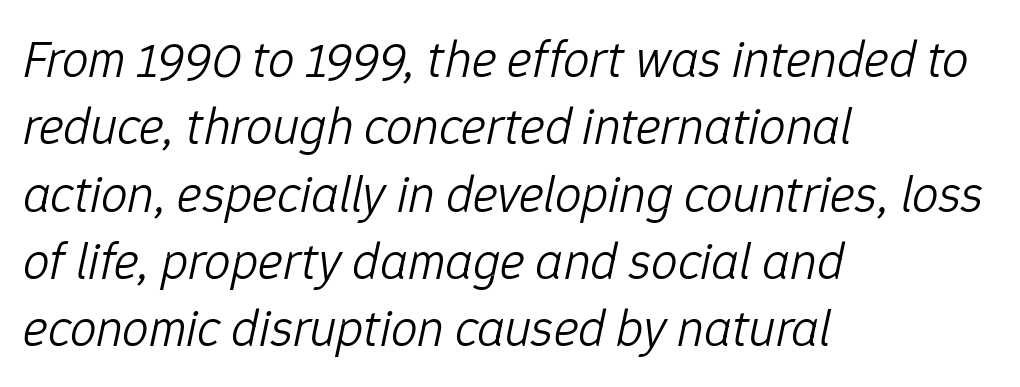
{"italic": "yes", "lean": "right", "slant_degrees": 12, "bold": "no", "weight": "light", "width": "normal", "stroke_contrast": "low", "x_height": "medium", "monospaced": "no", "underline": "no", "align": "left", "line_spacing": "normal", "line_spacing_ratio": 1.27, "letter_spacing": "normal", "letter_spacing_em": 0.0, "glyph_px": 53}
